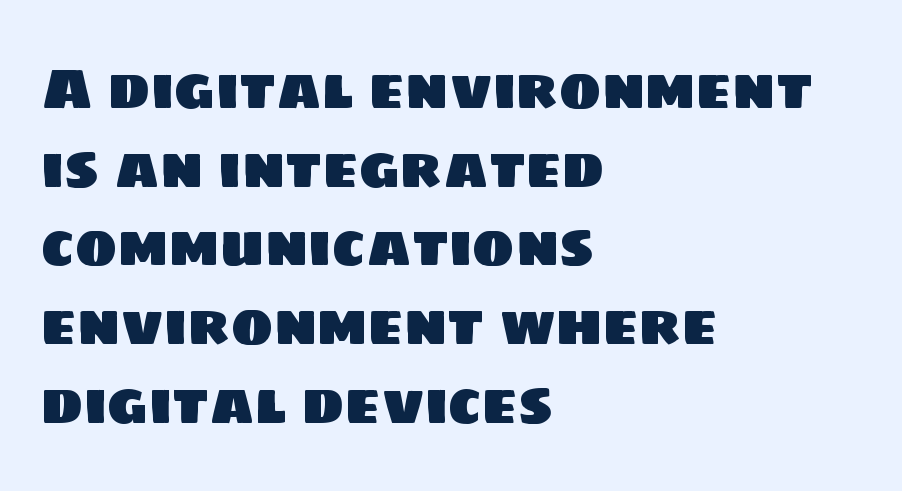
{"serif": "no", "width": "normal", "stroke_contrast": "low", "x_height": "large", "monospaced": "no", "underline": "no", "align": "left", "line_spacing": "normal", "line_spacing_ratio": 1.38, "letter_spacing": "normal", "letter_spacing_em": 0.0, "glyph_px": 57}
